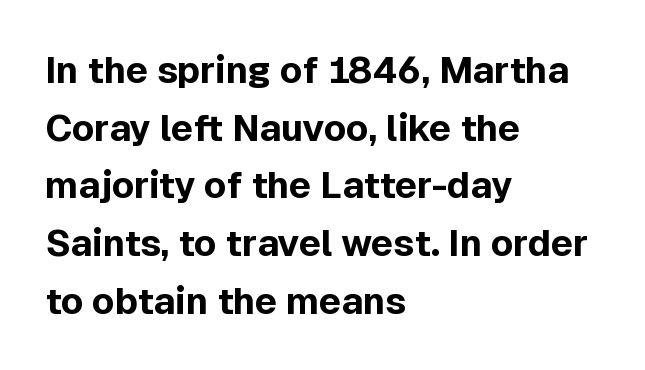
Q: Is the text bold? A: Yes.
Q: Is the text italic (slanted)? A: No, it is upright.
Q: Is the typeface a serif or a sans-serif typeface? A: Sans-serif.
Q: Is the text underlined? A: No.
Q: How is the paragraph aligned? A: Left-aligned.
Q: Is the spacing between letters normal or unusually wide? A: Normal.
Q: Is the spacing between lines tight, normal or loose? A: Normal.
Q: Width (condensed, normal, or wide)? A: Normal.
Q: x-height? A: Medium.
Q: Monospaced? A: No.
